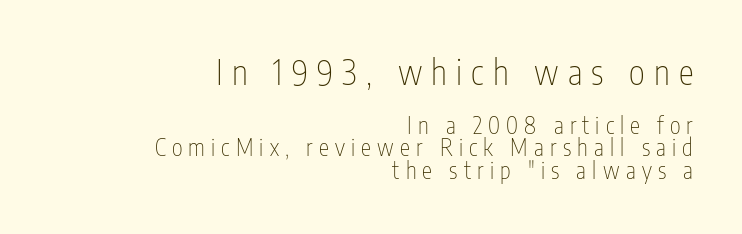
Counters stay open thanks to moderate or lighter strokes. A typesetter would call this proportional, since set widths differ per character. Ascenders rise straight up at ninety degrees. Casual observation: everything's shoved over to the right.
